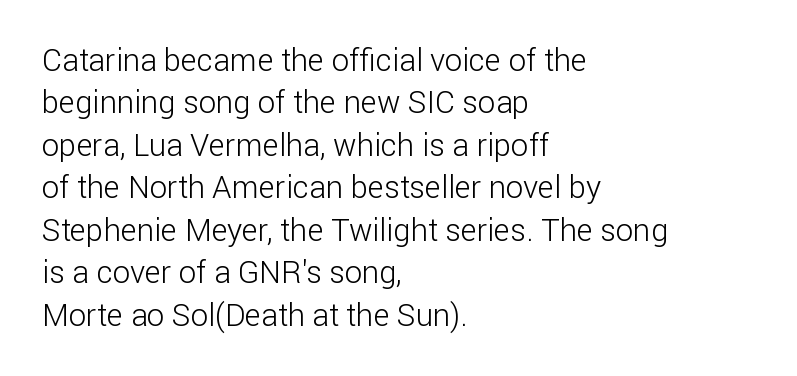
The typesetter chose a ragged-right arrangement here. The letters advance in unequal steps, a hallmark of proportional type. Posture: vertical. Descenders hang freely into open space.
